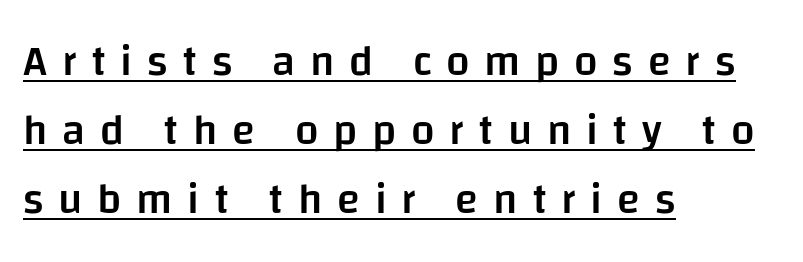
Glance below the letters and you will spot a drawn line. Each new line begins a customary step beneath the previous one. You could only call the tracking loose — the letters float apart. The sample has been set in demibold, a notch under bold.
